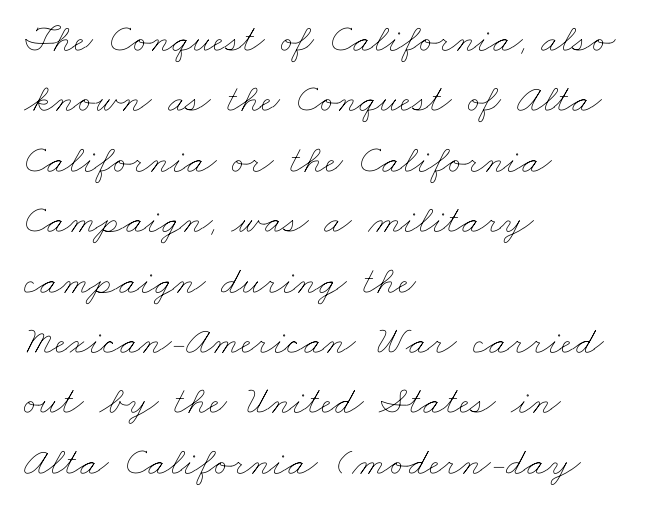
{"bold": "no", "weight": "thin", "width": "wide", "stroke_contrast": "low", "x_height": "small", "monospaced": "no", "underline": "no", "align": "left", "line_spacing": "normal", "line_spacing_ratio": 1.51, "letter_spacing": "normal", "letter_spacing_em": 0.0, "glyph_px": 40}
